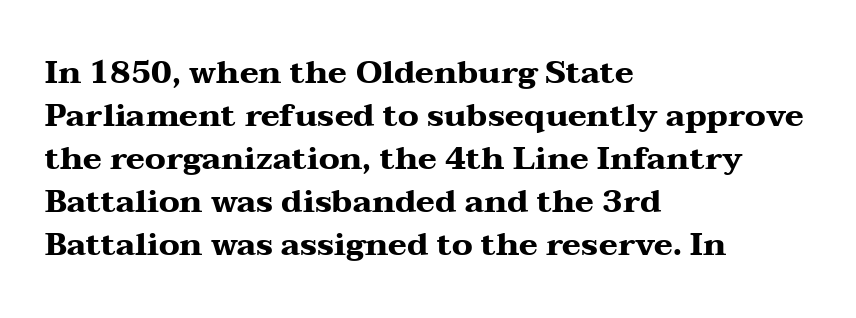
{"serif": "yes", "italic": "no", "bold": "yes", "weight": "heavy", "width": "wide", "stroke_contrast": "medium", "x_height": "medium", "monospaced": "no", "underline": "no", "align": "left", "line_spacing": "normal", "line_spacing_ratio": 1.34, "letter_spacing": "normal", "letter_spacing_em": 0.0, "glyph_px": 32}
